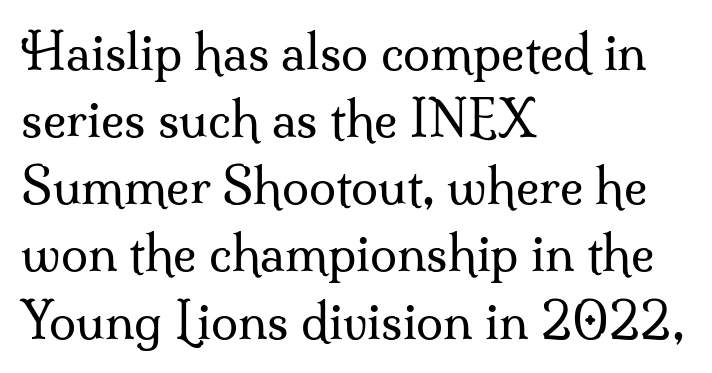
Character widths vary here, with narrow letters taking less room than wide ones. What stands out about the letter spacing? Nothing — it is the standard amount. The strokes are not fattened; the text isn't bold. Descenders hang freely into open space. The typography opts for an upright posture over an oblique one.
